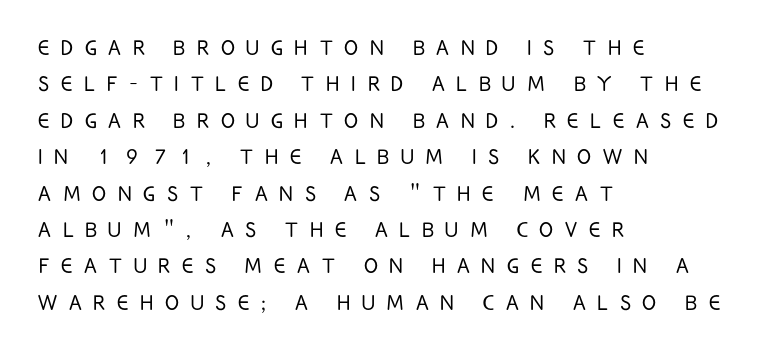
If you measured baseline to baseline, you'd find a middling distance. Has an underline been added? It has not. These lines were composed using upright roman letters. The passage shown is not bold in any degree. All the whitespace from short lines collects on the right.
